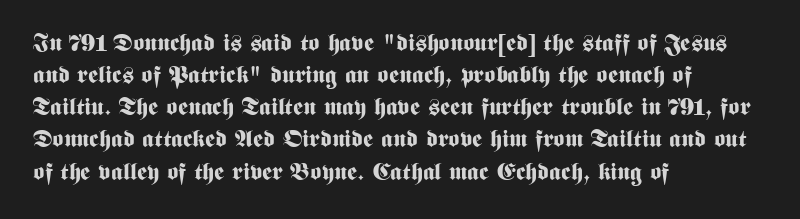
Q: Is the text bold? A: Yes.
Q: Is the text italic (slanted)? A: No, it is upright.
Q: Is the text underlined? A: No.
Q: How is the paragraph aligned? A: Left-aligned.
Q: Is the spacing between letters normal or unusually wide? A: Normal.
Q: Is the spacing between lines tight, normal or loose? A: Normal.
